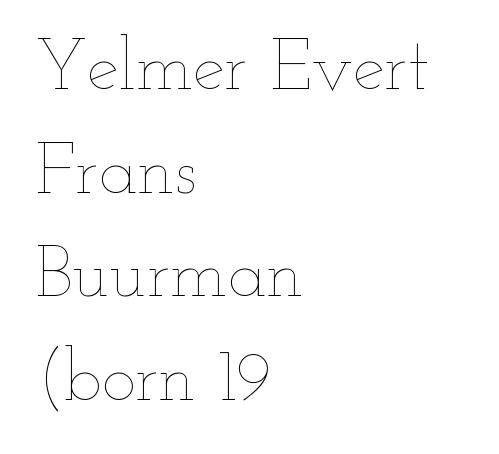
Q: Is the text bold? A: No.
Q: Is the text italic (slanted)? A: No, it is upright.
Q: Is the text underlined? A: No.
Q: How is the paragraph aligned? A: Left-aligned.
Q: Is the spacing between letters normal or unusually wide? A: Normal.
Q: Is the spacing between lines tight, normal or loose? A: Normal.
Q: Width (condensed, normal, or wide)? A: Wide.
Q: Stroke contrast? A: Low.
Q: x-height? A: Small.
Q: Monospaced? A: No.
